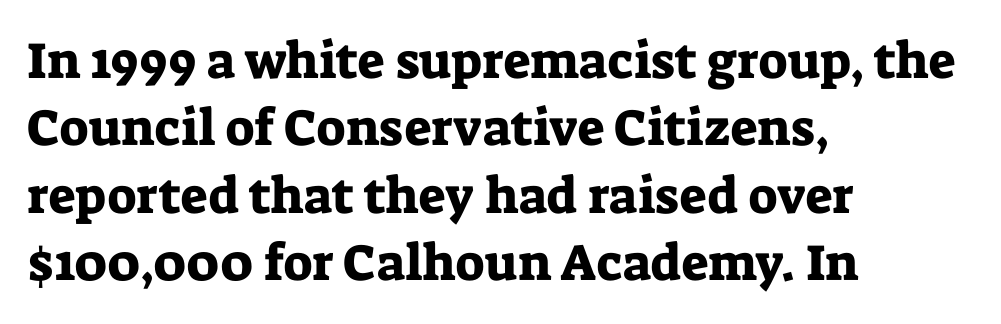
Is this a sans? No — the strokes have serifs. Leading: standard. The letters advance in unequal steps, a hallmark of proportional type. Observe the ordinary spacing: letters are neighbours, not strangers.
